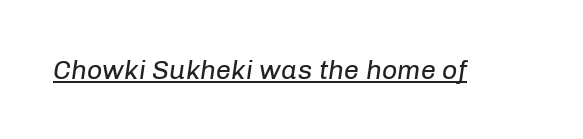
The image shows 27 px text type, italic (leaning right); set normal letter spacing, underlined.
